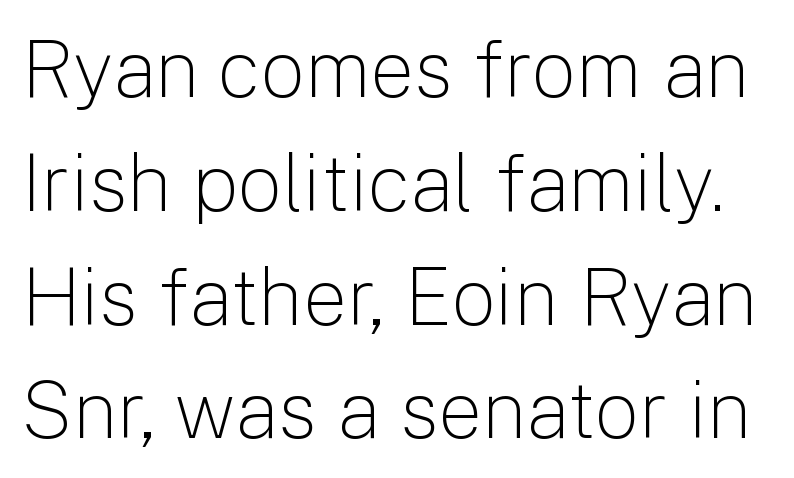
{"serif": "no", "italic": "no", "bold": "no", "weight": "light", "width": "normal", "stroke_contrast": "low", "x_height": "medium", "monospaced": "no", "underline": "no", "line_spacing": "normal", "line_spacing_ratio": 1.44, "letter_spacing": "normal", "letter_spacing_em": 0.0, "glyph_px": 79}
